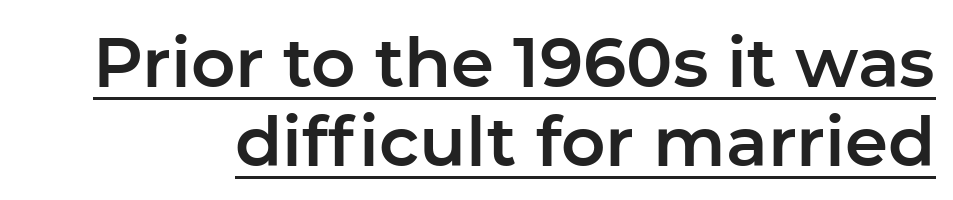
Q: Is the text italic (slanted)? A: No, it is upright.
Q: Is the typeface a serif or a sans-serif typeface? A: Sans-serif.
Q: Is the text underlined? A: Yes.
Q: Is the spacing between letters normal or unusually wide? A: Normal.
Q: Is the spacing between lines tight, normal or loose? A: Tight.
Q: Width (condensed, normal, or wide)? A: Normal.
Q: Stroke contrast? A: Low.
Q: x-height? A: Medium.
Q: Monospaced? A: No.
